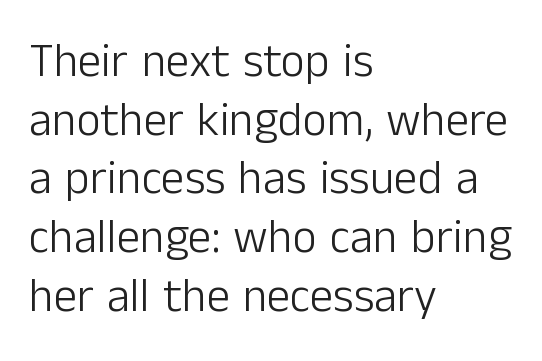
Q: Is the text bold? A: No.
Q: Is the text italic (slanted)? A: No, it is upright.
Q: Is the typeface a serif or a sans-serif typeface? A: Sans-serif.
Q: Is the text underlined? A: No.
Q: How is the paragraph aligned? A: Left-aligned.
Q: Is the spacing between letters normal or unusually wide? A: Normal.
Q: Is the spacing between lines tight, normal or loose? A: Normal.
Q: Width (condensed, normal, or wide)? A: Normal.
Q: Stroke contrast? A: Low.
Q: x-height? A: Medium.
Q: Monospaced? A: No.
